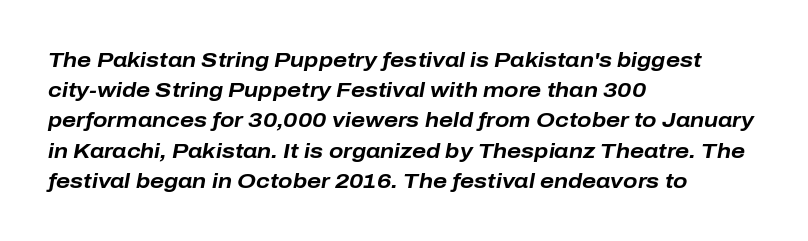
Yep, that's italic — everything's leaning. Each word holds together tightly as a unit, with standard inter-letter gaps. The baseline area is clear. Horizontal bands of white between lines are of average thickness. One-word summary of the alignment: left. Typographic density is high because the face is bold.
